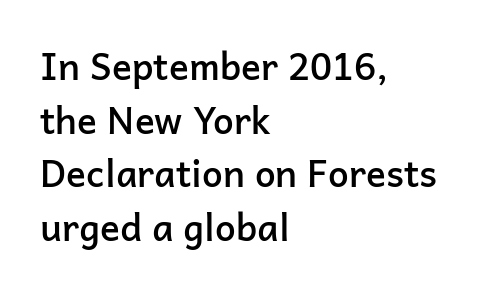
Grotesque or geometric, the face here clearly has no serifs. Tall strokes in this sample are plumb rather than angled. The passage shown is typed in a proportional face where columns would drift. Compared with a centered layout, this one pins lines to the left instead. These words are printed semibold, heavier than regular yet not bold. If you measured baseline to baseline, you'd find a middling distance.
